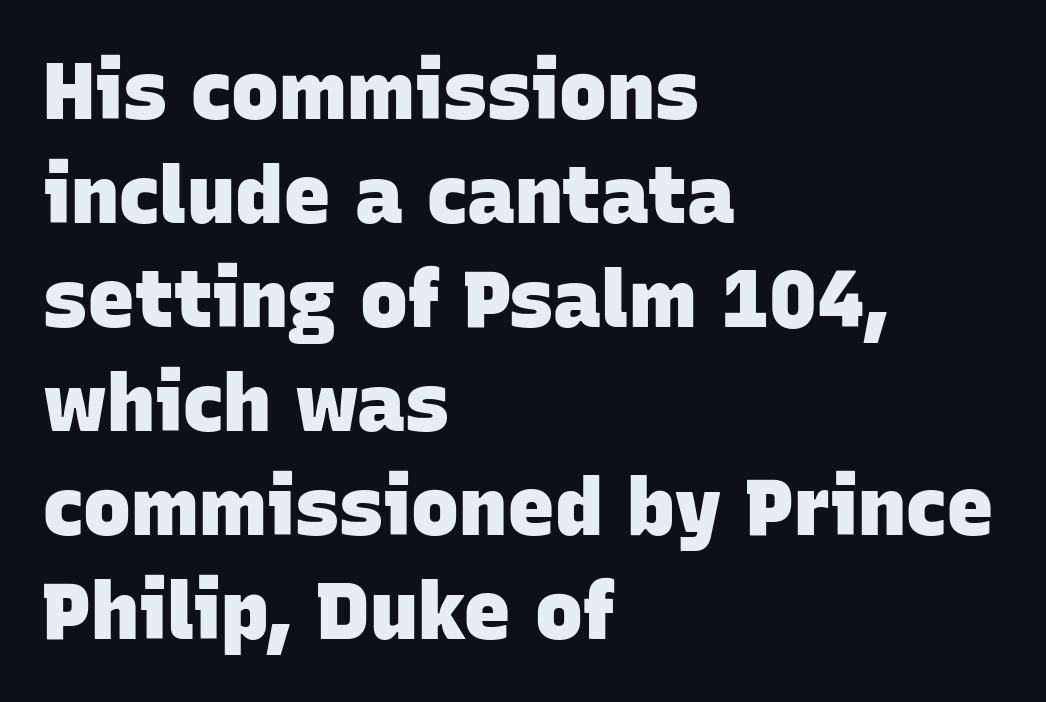
{"serif": "no", "bold": "yes", "weight": "heavy", "width": "normal", "stroke_contrast": "low", "x_height": "large", "monospaced": "no", "underline": "no", "align": "left", "line_spacing": "normal", "line_spacing_ratio": 1.3, "letter_spacing": "normal", "letter_spacing_em": 0.0, "glyph_px": 80}
